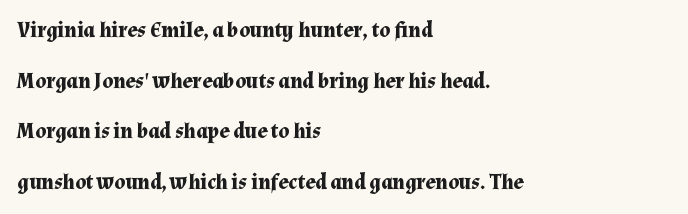
The passage shown is emphatically bold. How are the letters spaced? Ordinarily, with no added tracking. Vertical spacing — loose. This is roman type, the default non-slanted kind. The text block is weighted toward the left margin, trailing off unevenly rightward. Underline: absent.
